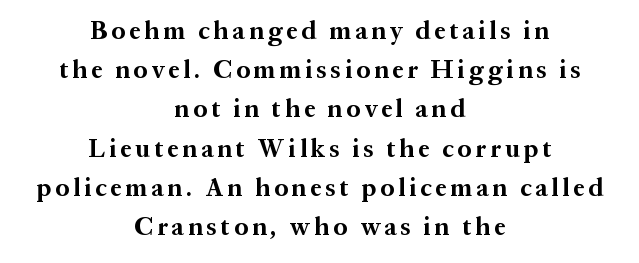
Q: Is the text bold? A: Yes.
Q: Is the text italic (slanted)? A: No, it is upright.
Q: Is the text underlined? A: No.
Q: How is the paragraph aligned? A: Centered.
Q: Is the spacing between lines tight, normal or loose? A: Normal.
